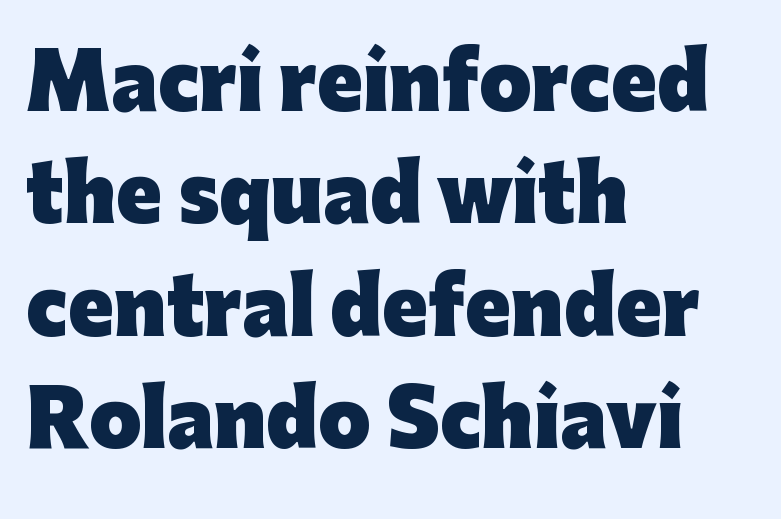
Q: Is the text bold? A: Yes.
Q: Is the text italic (slanted)? A: No, it is upright.
Q: Is the typeface a serif or a sans-serif typeface? A: Sans-serif.
Q: Is the text underlined? A: No.
Q: How is the paragraph aligned? A: Left-aligned.
Q: Is the spacing between letters normal or unusually wide? A: Normal.
Q: Is the spacing between lines tight, normal or loose? A: Normal.
Q: Width (condensed, normal, or wide)? A: Normal.
Q: Stroke contrast? A: Low.
Q: x-height? A: Medium.
Q: Monospaced? A: No.
